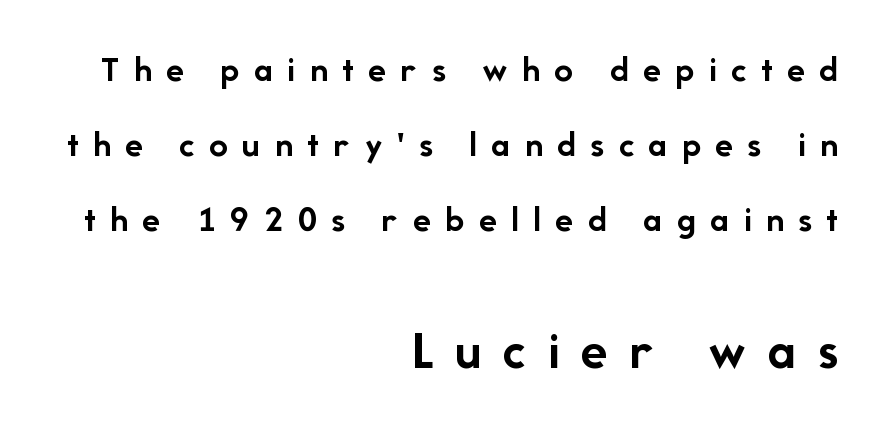
{"serif": "no", "italic": "no", "bold": "yes", "weight": "semibold", "width": "normal", "stroke_contrast": "low", "x_height": "medium", "monospaced": "no", "underline": "no", "align": "right", "line_spacing": "loose", "line_spacing_ratio": 2.03, "letter_spacing": "wide", "letter_spacing_em": 0.39, "larger_block": "second", "size_ratio": 1.49, "glyph_px": 55}
